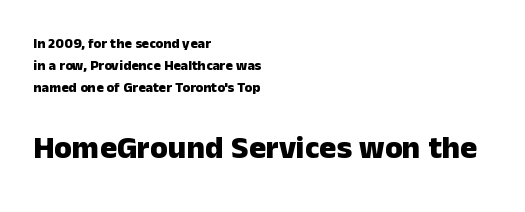
{"serif": "no", "italic": "no", "bold": "yes", "weight": "heavy", "width": "normal", "stroke_contrast": "low", "x_height": "medium", "monospaced": "no", "underline": "no", "align": "left", "line_spacing": "normal", "line_spacing_ratio": 1.58, "letter_spacing": "normal", "letter_spacing_em": 0.0, "larger_block": "second", "size_ratio": 2.29, "glyph_px": 32}
